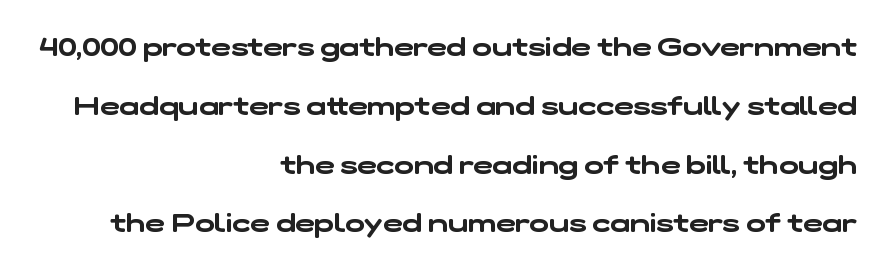
The image shows 26 px text type; set right-aligned, loose line spacing (2.26x), normal letter spacing, not underlined.
